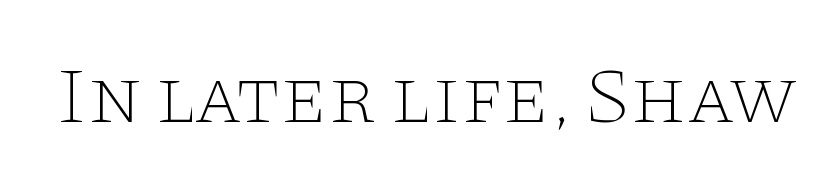
Words appear dense and cohesive because spacing is normal. These lines were composed using upright roman letters. The face used here is proportionally spaced, like ordinary book or web type. Stroke mass is kept to a normal reading level or below. Note: serifs present on the glyphs.
